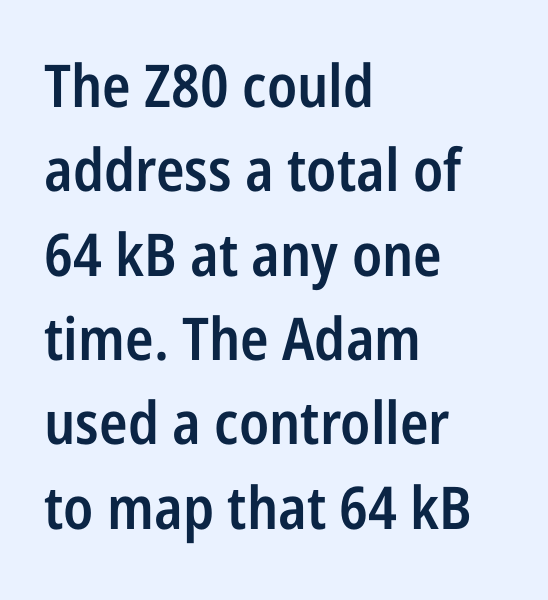
{"serif": "no", "italic": "no", "bold": "semi", "weight": "semibold", "width": "condensed", "stroke_contrast": "low", "x_height": "medium", "monospaced": "no", "underline": "no", "align": "left", "line_spacing": "normal", "line_spacing_ratio": 1.43, "letter_spacing": "normal", "letter_spacing_em": 0.0, "glyph_px": 59}
